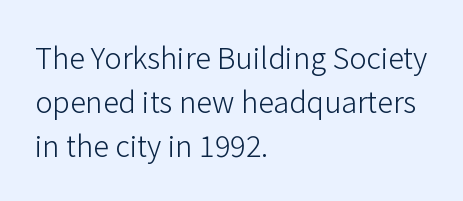
The image shows 29 px light sans-serif type, upright; set left-aligned, normal line spacing (1.51x), normal letter spacing, not underlined; low stroke contrast and a medium x-height.
